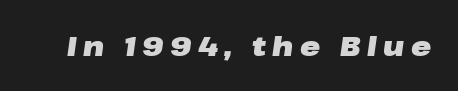
The image shows 27 px bold type, italic (leaning right); set unusually wide letter spacing (+0.24 em), not underlined.
